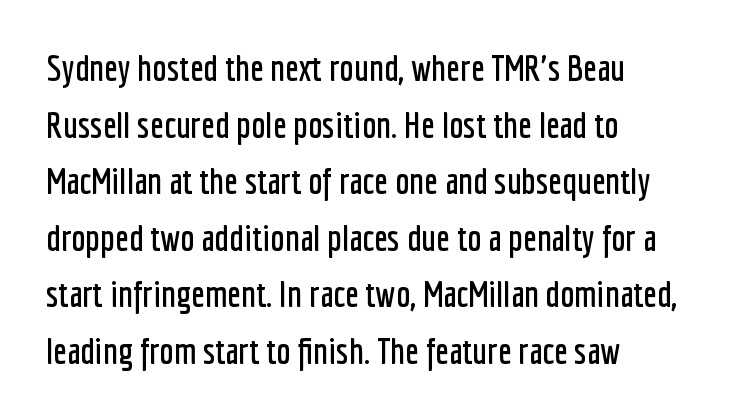
The image shows 36 px condensed sans-serif type, upright; set left-aligned, normal line spacing (1.57x), normal letter spacing, not underlined; low stroke contrast and a medium x-height.
